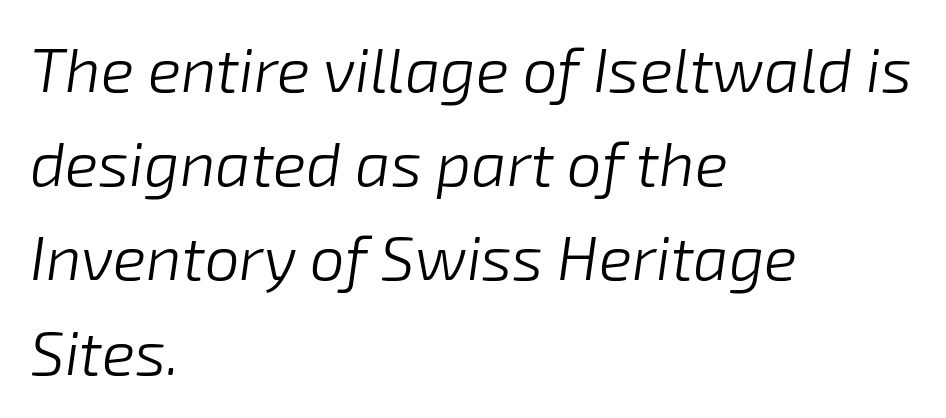
How would I describe the line gaps? Plain and ordinary. Vertical stems look standard width or narrower in stroke. Think of a printed novel: that variable character pitch is what you see here. This rendering uses left alignment, leaving the right contour irregular. Students, note that the glyphs here touch the page at normal intervals.
